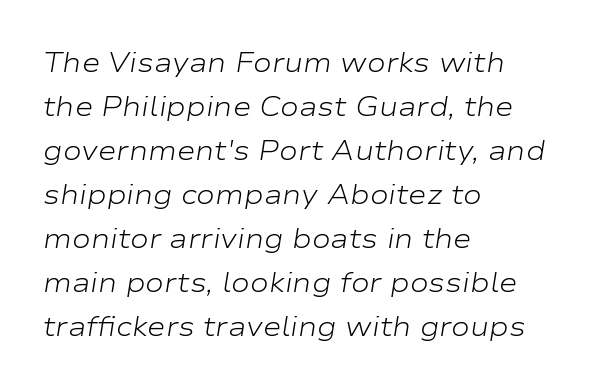
Each line starts at the same left margin while the right side varies. The passage shown leans; its letterforms are oblique. Rule under the text: the space is simply empty. Think of a printed novel: that variable character pitch is what you see here. You could call the tracking neutral — neither tight nor loose.
